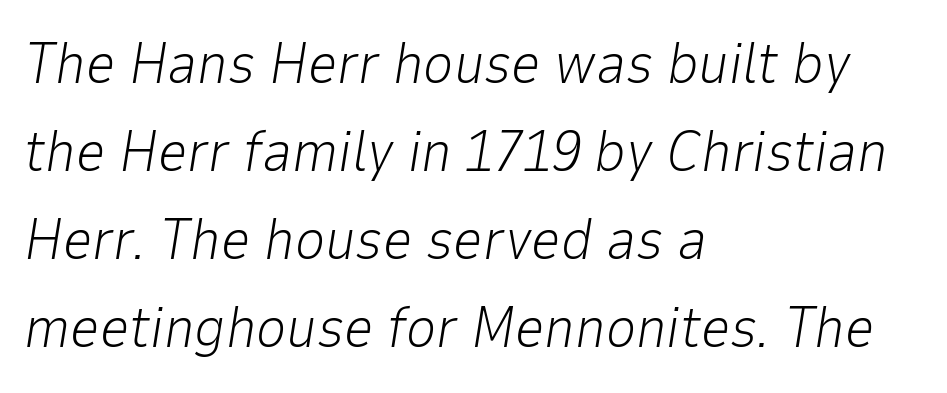
{"italic": "yes", "lean": "right", "slant_degrees": 9, "bold": "no", "weight": "light", "width": "normal", "stroke_contrast": "low", "x_height": "medium", "monospaced": "no", "underline": "no", "align": "left", "line_spacing": "normal", "line_spacing_ratio": 1.52, "letter_spacing": "normal", "letter_spacing_em": 0.0, "glyph_px": 58}
